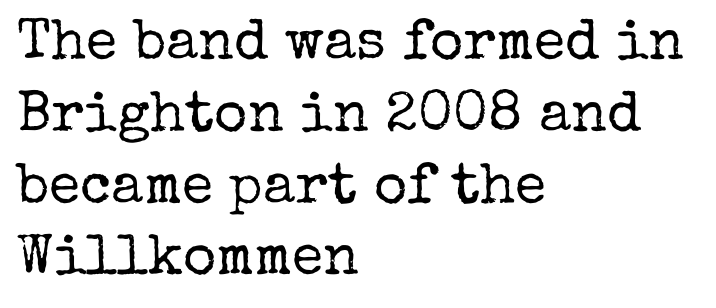
{"serif": "yes", "italic": "no", "bold": "no", "weight": "regular", "width": "normal", "stroke_contrast": "low", "x_height": "medium", "monospaced": "no", "underline": "no", "align": "left", "line_spacing": "normal", "line_spacing_ratio": 1.26, "letter_spacing": "normal", "letter_spacing_em": 0.0, "glyph_px": 57}
